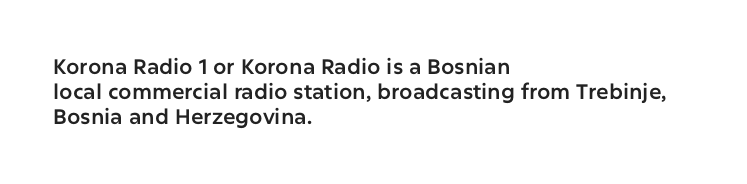
Q: Is the text italic (slanted)? A: No, it is upright.
Q: Is the text underlined? A: No.
Q: How is the paragraph aligned? A: Left-aligned.
Q: Is the spacing between letters normal or unusually wide? A: Normal.
